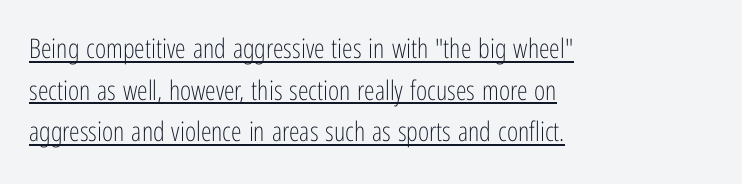
Notice how the stems are strictly vertical — no italics here. Normally led — the rows are evenly, conventionally spaced. The typesetting does not lean heavy: it is not bold. These lines keep a tight, regular rhythm from letter to letter. These characters rest on top of a visible drawn line. The text block is weighted toward the left margin, trailing off unevenly rightward.
